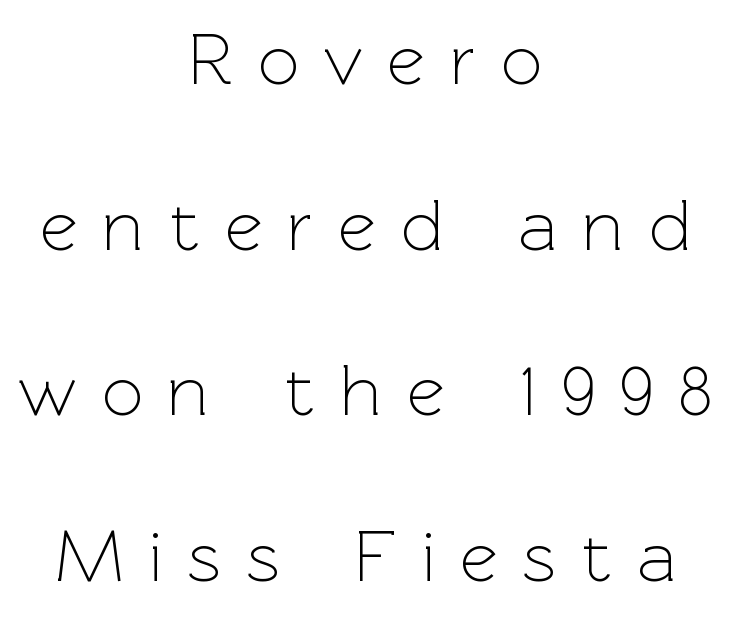
{"serif": "no", "italic": "no", "bold": "no", "weight": "light", "width": "normal", "x_height": "medium", "monospaced": "no", "underline": "no", "align": "center", "line_spacing": "loose", "line_spacing_ratio": 2.27, "letter_spacing": "wide", "letter_spacing_em": 0.34, "glyph_px": 73}
